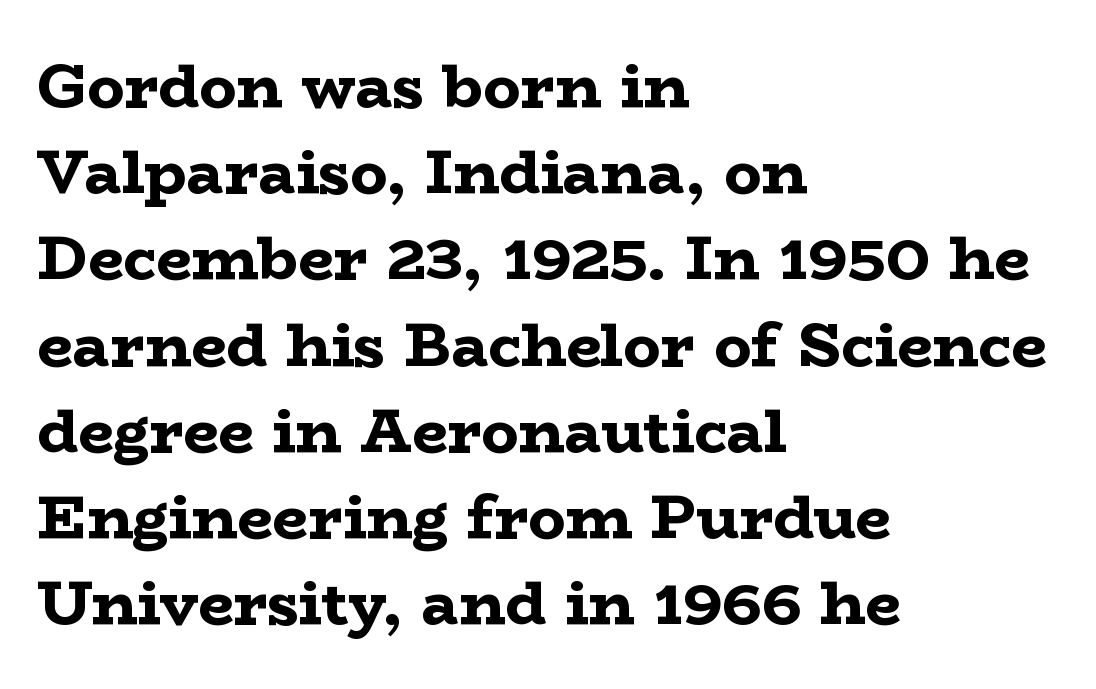
{"serif": "yes", "italic": "no", "bold": "yes", "weight": "bold", "width": "wide", "stroke_contrast": "low", "x_height": "medium", "monospaced": "no", "underline": "no", "align": "left", "line_spacing": "normal", "line_spacing_ratio": 1.39, "letter_spacing": "normal", "letter_spacing_em": 0.0, "glyph_px": 62}
